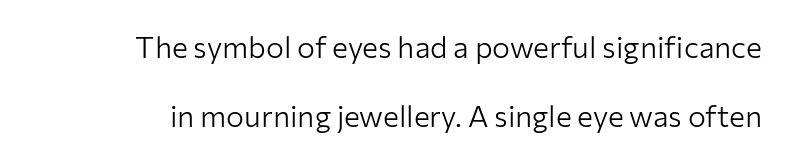
This is roman type, the default non-slanted kind. Weight: not bold — regular or lighter. You could fit nearly another row in the gap between these rows. Beneath every word, the page is bare. Inter-character spacing is left at the font's built-in metrics.
